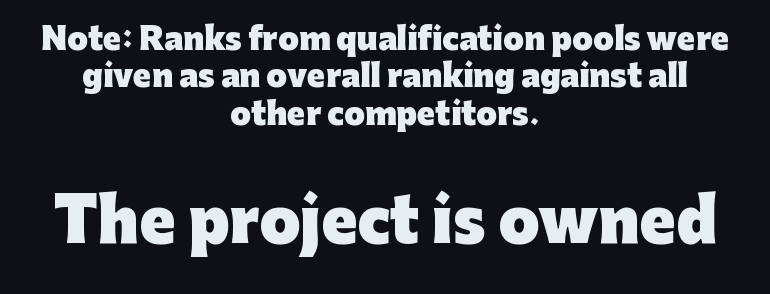
Q: Is the text bold? A: Yes.
Q: Is the text italic (slanted)? A: No, it is upright.
Q: Is the typeface a serif or a sans-serif typeface? A: Sans-serif.
Q: Is the text underlined? A: No.
Q: How is the paragraph aligned? A: Centered.
Q: Is the spacing between letters normal or unusually wide? A: Normal.
Q: Is the spacing between lines tight, normal or loose? A: Normal.
Q: Which block of text is set in a larger size, the first (top) or the second (bottom)? A: The second (bottom) one.
Q: Width (condensed, normal, or wide)? A: Normal.
Q: Stroke contrast? A: Low.
Q: x-height? A: Medium.
Q: Monospaced? A: No.
